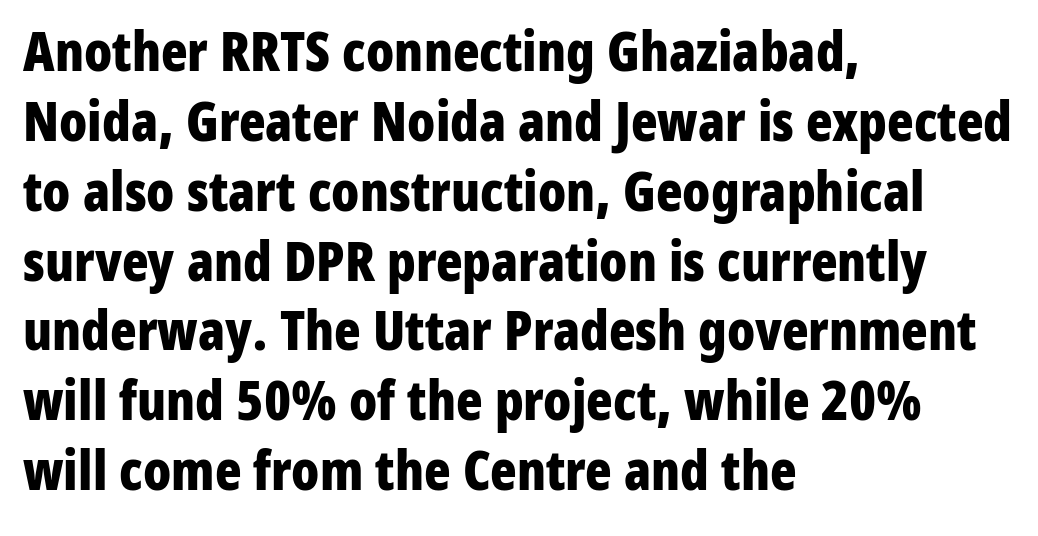
Q: Is the text bold? A: Yes.
Q: Is the text italic (slanted)? A: No, it is upright.
Q: Is the typeface a serif or a sans-serif typeface? A: Sans-serif.
Q: Is the text underlined? A: No.
Q: How is the paragraph aligned? A: Left-aligned.
Q: Is the spacing between letters normal or unusually wide? A: Normal.
Q: Is the spacing between lines tight, normal or loose? A: Normal.
Q: Width (condensed, normal, or wide)? A: Condensed.
Q: Stroke contrast? A: Low.
Q: x-height? A: Medium.
Q: Monospaced? A: No.
